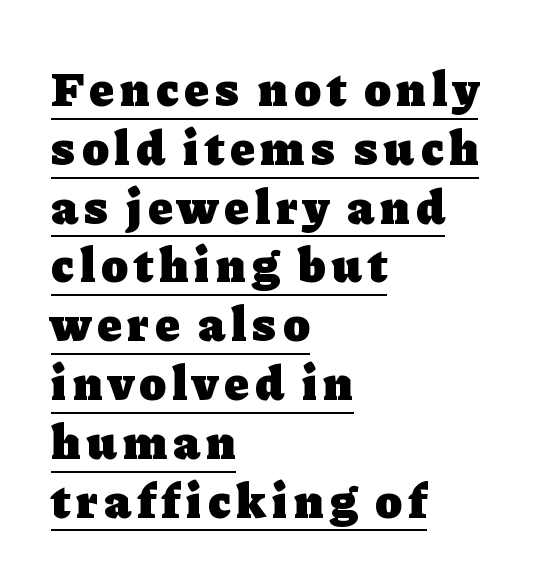
You'd pick this weight for a headline — it's a proper bold. The rendering anchors every line to the left-hand side. The specimen reads as upright at a glance. Character widths vary here, with narrow letters taking less room than wide ones. Classification — serif. Decoration check: the copy is underlined.
